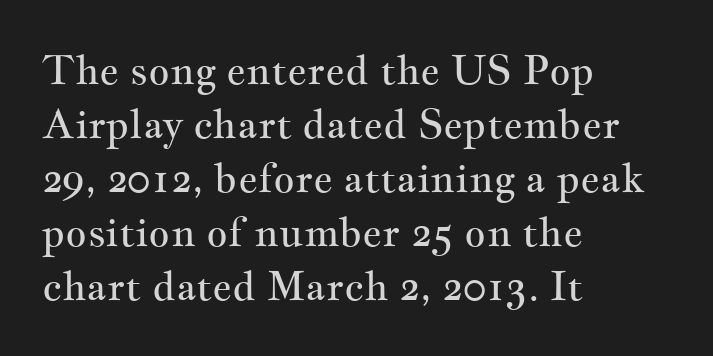
Q: Is the text bold? A: No.
Q: Is the text italic (slanted)? A: No, it is upright.
Q: Is the typeface a serif or a sans-serif typeface? A: Serif.
Q: Is the text underlined? A: No.
Q: How is the paragraph aligned? A: Left-aligned.
Q: Is the spacing between letters normal or unusually wide? A: Normal.
Q: Is the spacing between lines tight, normal or loose? A: Normal.
Q: Width (condensed, normal, or wide)? A: Wide.
Q: Stroke contrast? A: Medium.
Q: x-height? A: Small.
Q: Monospaced? A: No.
